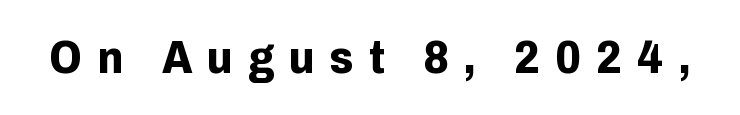
The image shows 46 px bold sans-serif type, upright; set unusually wide letter spacing (+0.33 em), not underlined; low stroke contrast and a medium x-height.
